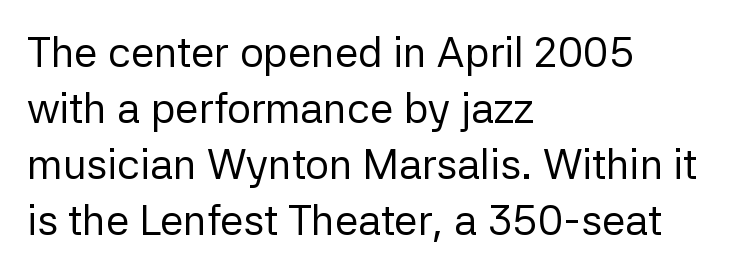
Q: Is the text bold? A: No.
Q: Is the text italic (slanted)? A: No, it is upright.
Q: Is the typeface a serif or a sans-serif typeface? A: Sans-serif.
Q: Is the text underlined? A: No.
Q: How is the paragraph aligned? A: Left-aligned.
Q: Is the spacing between letters normal or unusually wide? A: Normal.
Q: Is the spacing between lines tight, normal or loose? A: Normal.
Q: Width (condensed, normal, or wide)? A: Normal.
Q: Stroke contrast? A: Low.
Q: x-height? A: Medium.
Q: Monospaced? A: No.
